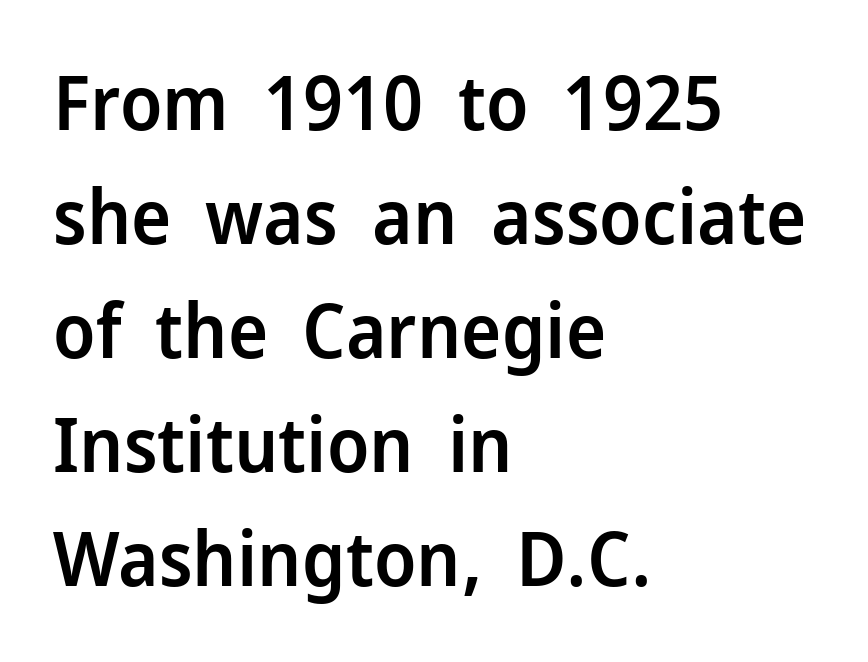
{"serif": "no", "italic": "no", "bold": "semi", "weight": "semibold", "width": "normal", "stroke_contrast": "low", "x_height": "medium", "monospaced": "no", "underline": "no", "align": "left", "line_spacing": "normal", "line_spacing_ratio": 1.5, "letter_spacing": "normal", "letter_spacing_em": 0.0, "glyph_px": 76}
